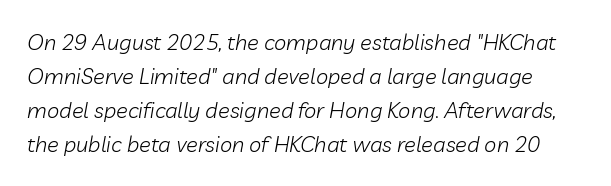
Q: Is the text bold? A: No.
Q: Is the text italic (slanted)? A: Yes, it leans right by about 10 degrees.
Q: Is the text underlined? A: No.
Q: Is the spacing between letters normal or unusually wide? A: Normal.
Q: Is the spacing between lines tight, normal or loose? A: Normal.
